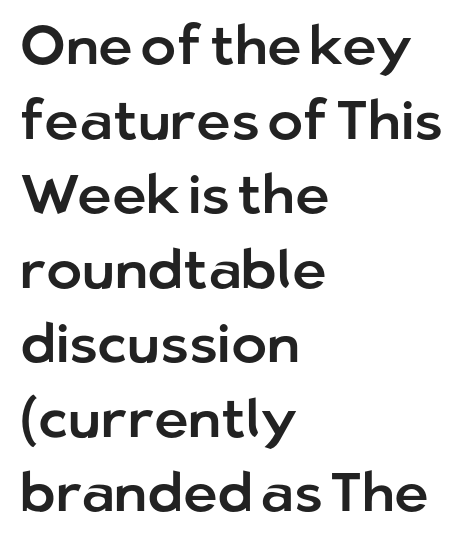
The image shows 54 px sans-serif type, upright; set left-aligned, normal line spacing (1.38x), normal letter spacing, not underlined; low stroke contrast and a medium x-height.
